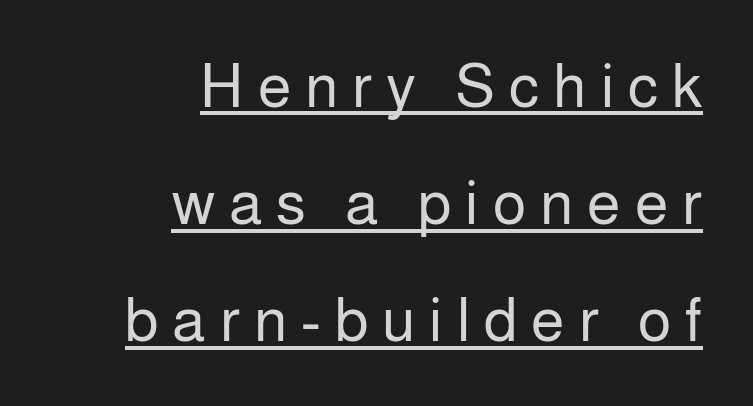
The image shows 61 px regular-weight sans-serif type, upright; set right-aligned, loose line spacing (1.92x), unusually wide letter spacing (+0.23 em), underlined; low stroke contrast and a medium x-height.
